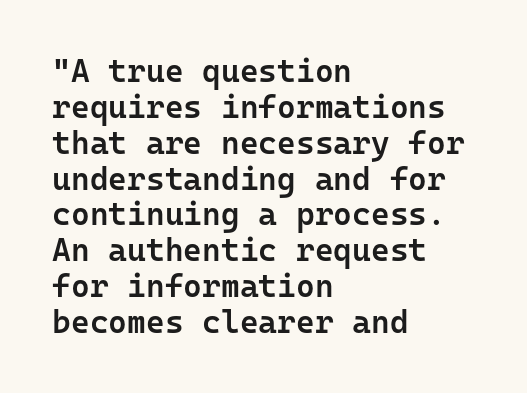
A typesetter would mark this as roman, not italic. These lines are rendered in a fixed-pitch font. Regarding serifs, this sample does without them. Which margin do the lines hug? The left one — the right edge is uneven.
